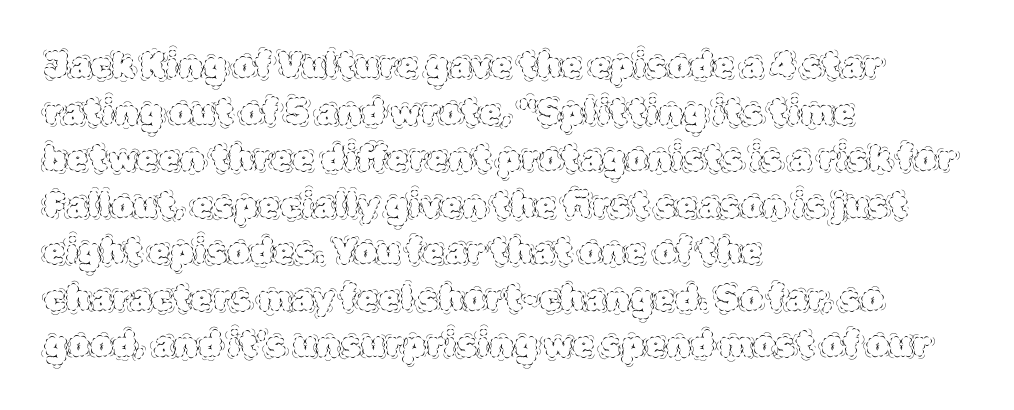
The image shows 35 px thin type, upright; set left-aligned, normal line spacing (1.33x), normal letter spacing, not underlined; a large x-height.
